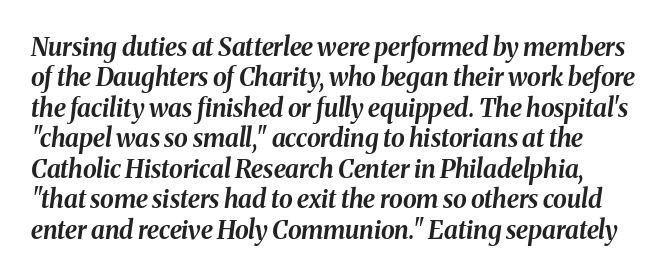
Q: Is the text bold? A: Yes.
Q: Is the text italic (slanted)? A: Yes, it leans right by about 8 degrees.
Q: Is the text underlined? A: No.
Q: Is the spacing between letters normal or unusually wide? A: Normal.
